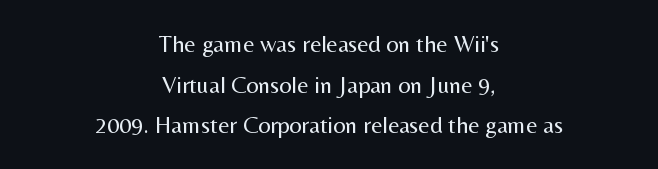
The image shows 24 px text type, upright; set centered, normal line spacing (1.69x), normal letter spacing, not underlined.
